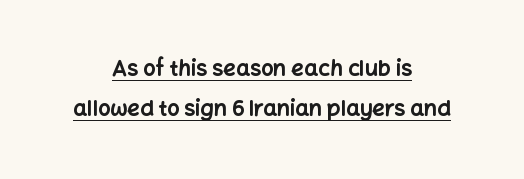
{"italic": "no", "bold": "yes", "underline": "yes", "align": "center", "line_spacing_ratio": 1.81, "letter_spacing": "normal", "letter_spacing_em": 0.0, "glyph_px": 22}
